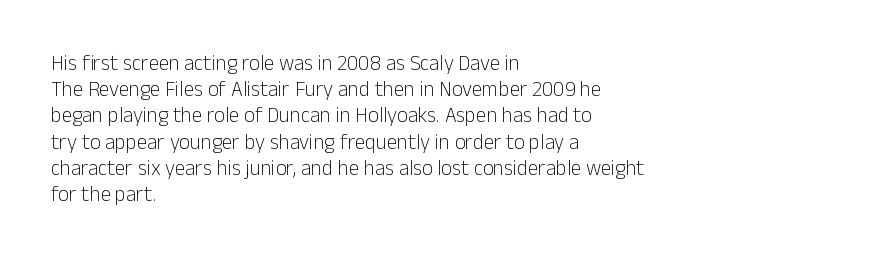
The image shows 21 px text type, upright; set left-aligned, normal line spacing (1.25x), normal letter spacing, not underlined.
